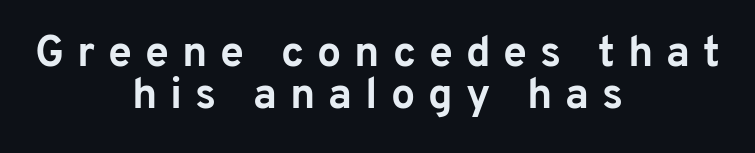
The image shows 43 px bold sans-serif type, upright; set centered, tight line spacing (0.97x), unusually wide letter spacing (+0.3 em), not underlined; low stroke contrast and a medium x-height.
